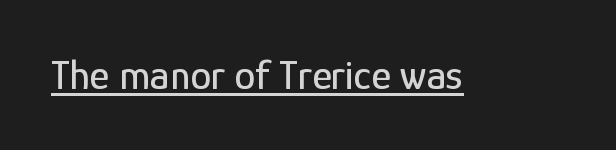
Q: Is the text italic (slanted)? A: No, it is upright.
Q: Is the typeface a serif or a sans-serif typeface? A: Sans-serif.
Q: Is the text underlined? A: Yes.
Q: Is the spacing between letters normal or unusually wide? A: Normal.
Q: Width (condensed, normal, or wide)? A: Condensed.
Q: Stroke contrast? A: Low.
Q: x-height? A: Medium.
Q: Monospaced? A: No.
